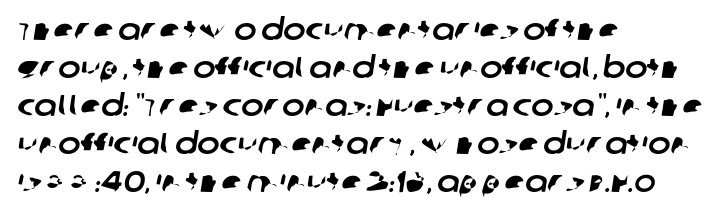
Q: Is the typeface a serif or a sans-serif typeface? A: Sans-serif.
Q: Is the text underlined? A: No.
Q: How is the paragraph aligned? A: Left-aligned.
Q: Is the spacing between letters normal or unusually wide? A: Normal.
Q: Is the spacing between lines tight, normal or loose? A: Normal.
Q: Width (condensed, normal, or wide)? A: Normal.
Q: Stroke contrast? A: Low.
Q: x-height? A: Large.
Q: Monospaced? A: No.
